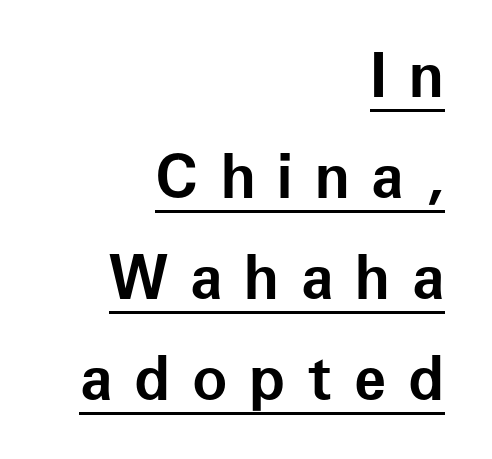
Q: Is the text bold? A: Yes.
Q: Is the text italic (slanted)? A: No, it is upright.
Q: Is the typeface a serif or a sans-serif typeface? A: Sans-serif.
Q: Is the text underlined? A: Yes.
Q: How is the paragraph aligned? A: Right-aligned.
Q: Is the spacing between letters normal or unusually wide? A: Unusually wide.
Q: Width (condensed, normal, or wide)? A: Normal.
Q: Stroke contrast? A: Low.
Q: x-height? A: Medium.
Q: Monospaced? A: No.
